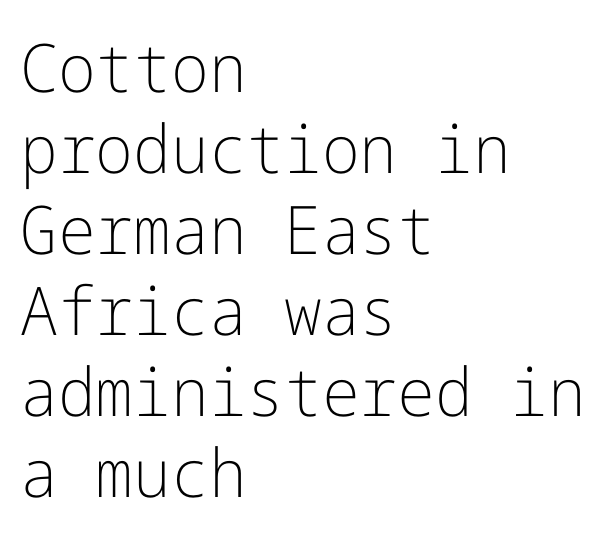
Q: Is the text bold? A: No.
Q: Is the text italic (slanted)? A: No, it is upright.
Q: Is the typeface a serif or a sans-serif typeface? A: Sans-serif.
Q: Is the text underlined? A: No.
Q: How is the paragraph aligned? A: Left-aligned.
Q: Is the spacing between letters normal or unusually wide? A: Normal.
Q: Width (condensed, normal, or wide)? A: Normal.
Q: Stroke contrast? A: Low.
Q: x-height? A: Medium.
